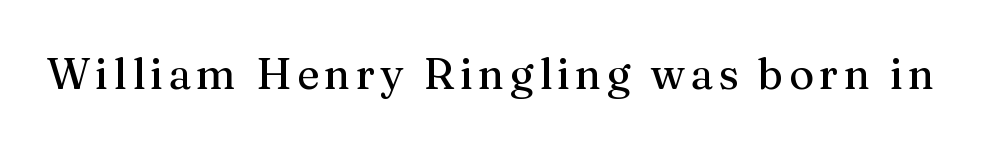
Q: Is the text italic (slanted)? A: No, it is upright.
Q: Is the typeface a serif or a sans-serif typeface? A: Serif.
Q: Is the text underlined? A: No.
Q: Width (condensed, normal, or wide)? A: Normal.
Q: Stroke contrast? A: Medium.
Q: x-height? A: Medium.
Q: Monospaced? A: No.
